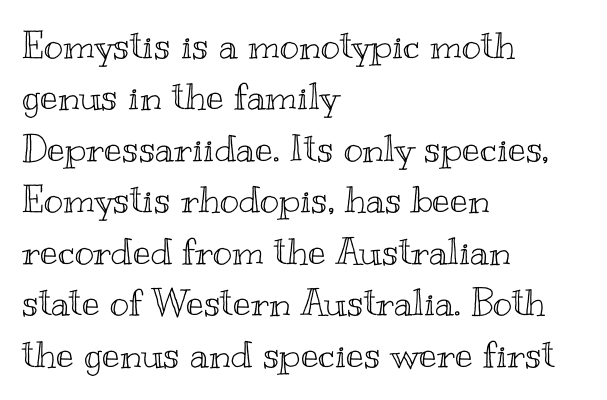
Q: Is the text italic (slanted)? A: No, it is upright.
Q: Is the text underlined? A: No.
Q: How is the paragraph aligned? A: Left-aligned.
Q: Is the spacing between letters normal or unusually wide? A: Normal.
Q: Is the spacing between lines tight, normal or loose? A: Normal.
Q: Width (condensed, normal, or wide)? A: Wide.
Q: x-height? A: Small.
Q: Monospaced? A: No.
